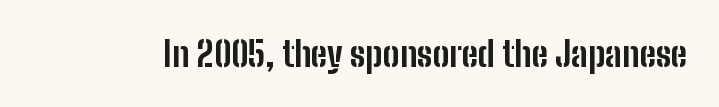
Q: Is the text bold? A: Yes.
Q: Is the text italic (slanted)? A: No, it is upright.
Q: Is the typeface a serif or a sans-serif typeface? A: Sans-serif.
Q: Is the text underlined? A: No.
Q: Is the spacing between letters normal or unusually wide? A: Normal.
Q: Width (condensed, normal, or wide)? A: Condensed.
Q: Stroke contrast? A: Low.
Q: x-height? A: Medium.
Q: Monospaced? A: No.
